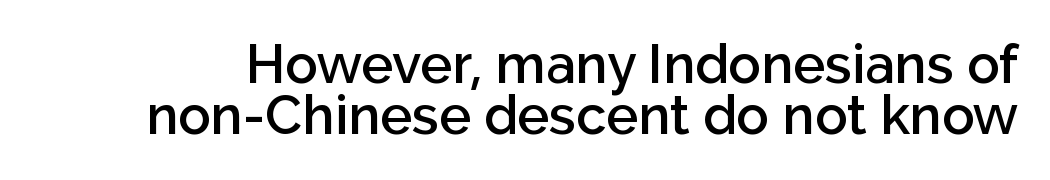
{"serif": "no", "italic": "no", "bold": "semi", "weight": "semibold", "width": "normal", "stroke_contrast": "low", "x_height": "medium", "monospaced": "no", "underline": "no", "line_spacing": "tight", "line_spacing_ratio": 0.95, "letter_spacing": "normal", "letter_spacing_em": 0.0, "glyph_px": 54}
